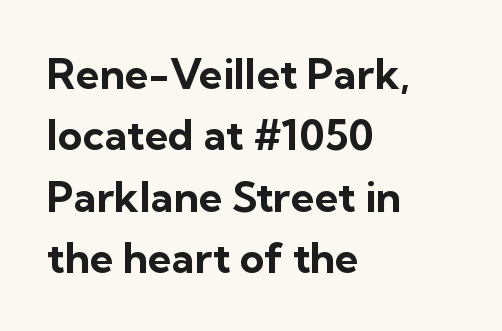
Q: Is the text bold? A: Yes.
Q: Is the text italic (slanted)? A: No, it is upright.
Q: Is the typeface a serif or a sans-serif typeface? A: Sans-serif.
Q: Is the text underlined? A: No.
Q: How is the paragraph aligned? A: Left-aligned.
Q: Is the spacing between letters normal or unusually wide? A: Normal.
Q: Is the spacing between lines tight, normal or loose? A: Normal.
Q: Width (condensed, normal, or wide)? A: Normal.
Q: Stroke contrast? A: Low.
Q: x-height? A: Medium.
Q: Monospaced? A: No.
